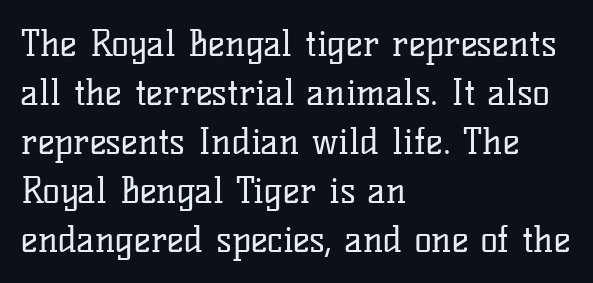
Q: Is the text bold? A: No.
Q: Is the text italic (slanted)? A: No, it is upright.
Q: Is the typeface a serif or a sans-serif typeface? A: Serif.
Q: Is the text underlined? A: No.
Q: How is the paragraph aligned? A: Left-aligned.
Q: Is the spacing between letters normal or unusually wide? A: Normal.
Q: Is the spacing between lines tight, normal or loose? A: Normal.
Q: Width (condensed, normal, or wide)? A: Normal.
Q: Stroke contrast? A: Low.
Q: x-height? A: Medium.
Q: Monospaced? A: No.
